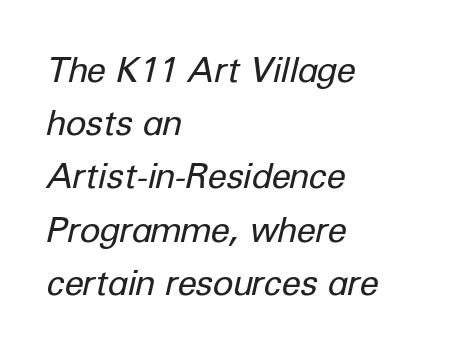
Q: Is the text bold? A: No.
Q: Is the text italic (slanted)? A: Yes, it leans right by about 12 degrees.
Q: Is the text underlined? A: No.
Q: How is the paragraph aligned? A: Left-aligned.
Q: Is the spacing between letters normal or unusually wide? A: Normal.
Q: Is the spacing between lines tight, normal or loose? A: Normal.
Q: Width (condensed, normal, or wide)? A: Normal.
Q: Stroke contrast? A: Low.
Q: x-height? A: Medium.
Q: Monospaced? A: No.
